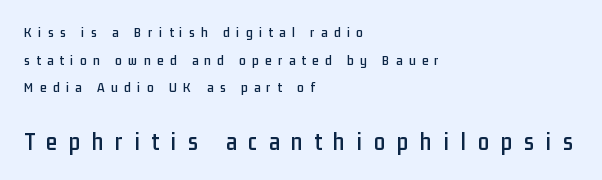
The image shows 25 px text type, upright; set left-aligned, loose line spacing (1.98x), unusually wide letter spacing (+0.47 em), not underlined; the second (bottom) block is 1.79x larger.
